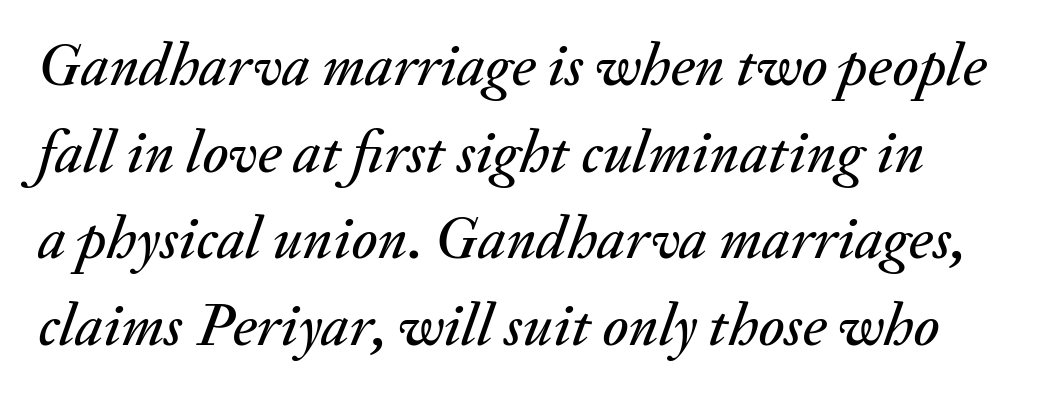
{"italic": "yes", "lean": "right", "slant_degrees": 20, "width": "normal", "stroke_contrast": "medium", "x_height": "small", "monospaced": "no", "underline": "no", "line_spacing": "normal", "line_spacing_ratio": 1.42, "letter_spacing": "normal", "letter_spacing_em": 0.0, "glyph_px": 61}
